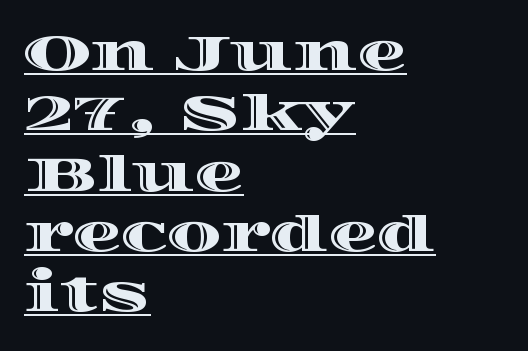
Character widths vary here, with narrow letters taking less room than wide ones. Vertical strokes here are truly vertical. The setting favours the left margin, as ordinary paragraphs usually do. Has an underline been added? It has. These lines keep a tight, regular rhythm from letter to letter.
